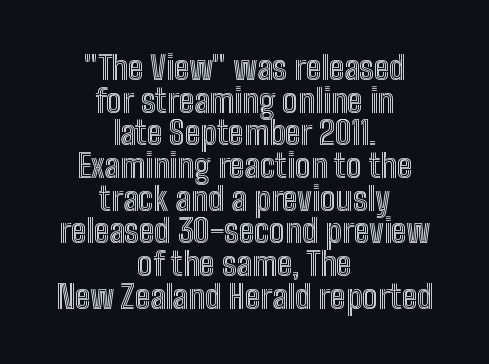
Q: Is the text italic (slanted)? A: No, it is upright.
Q: Is the text underlined? A: No.
Q: How is the paragraph aligned? A: Centered.
Q: Is the spacing between letters normal or unusually wide? A: Normal.
Q: Is the spacing between lines tight, normal or loose? A: Tight.
Q: Width (condensed, normal, or wide)? A: Condensed.
Q: x-height? A: Medium.
Q: Monospaced? A: No.
